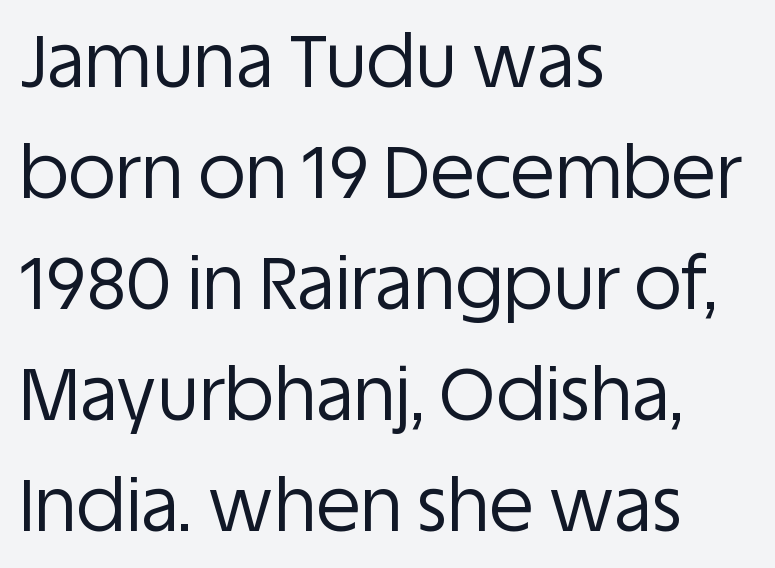
Posture: vertical. Each word holds together tightly as a unit, with standard inter-letter gaps. Does the copy run flush right? No — it runs flush left. Is this a fixed-width face? No — the glyphs have proportional, varying widths. What's the leading like? Ordinary, nothing unusual. You can tell from the bare stems that sans-serif type was used.
